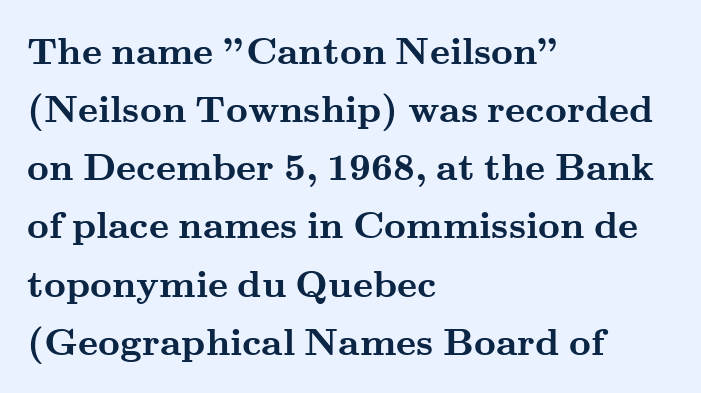
{"serif": "yes", "italic": "no", "bold": "yes", "weight": "semibold", "width": "wide", "stroke_contrast": "medium", "x_height": "small", "monospaced": "no", "underline": "no", "align": "left", "line_spacing": "normal", "line_spacing_ratio": 1.53, "letter_spacing": "normal", "letter_spacing_em": 0.0, "glyph_px": 38}
